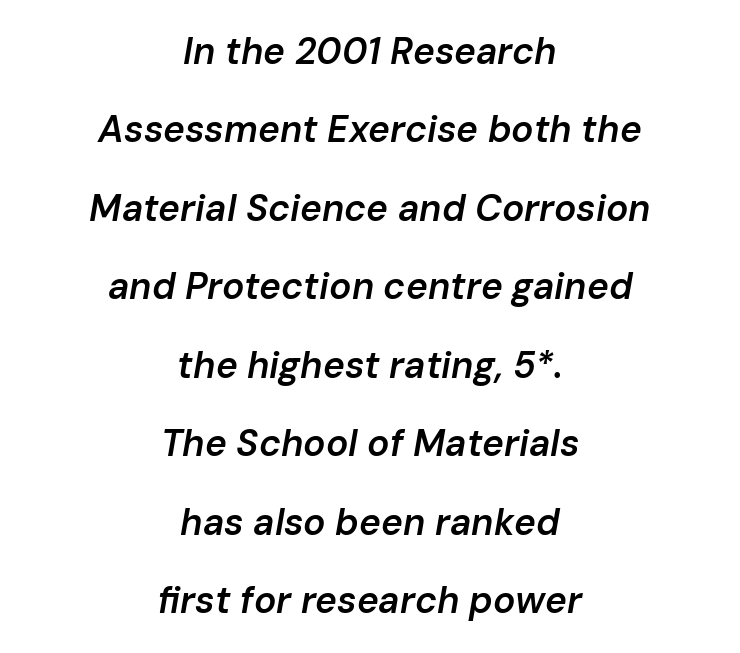
The image shows 37 px semibold type, italic (leaning right); set centered, loose line spacing (2.12x), normal letter spacing, not underlined; low stroke contrast and a medium x-height.
